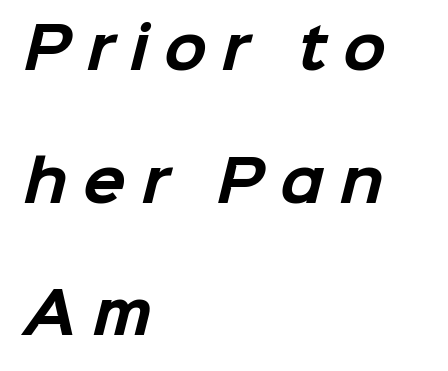
Q: Is the text bold? A: Yes.
Q: Is the typeface a serif or a sans-serif typeface? A: Sans-serif.
Q: Is the text underlined? A: No.
Q: How is the paragraph aligned? A: Left-aligned.
Q: Is the spacing between letters normal or unusually wide? A: Unusually wide.
Q: Is the spacing between lines tight, normal or loose? A: Loose.
Q: Width (condensed, normal, or wide)? A: Normal.
Q: Stroke contrast? A: Low.
Q: x-height? A: Medium.
Q: Monospaced? A: No.
